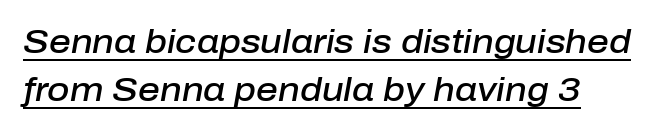
The image shows 34 px semibold type, italic (leaning right); set left-aligned, normal line spacing (1.41x), normal letter spacing, underlined; low stroke contrast and a medium x-height.
